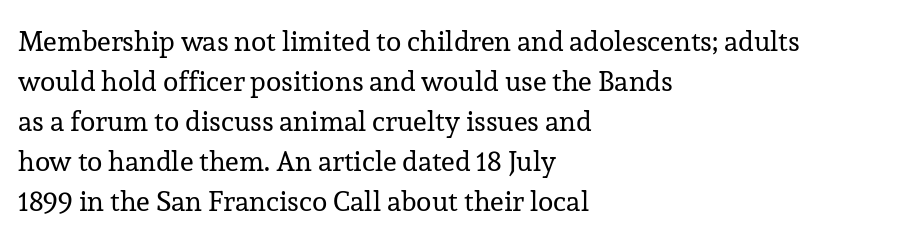
{"serif": "yes", "italic": "no", "bold": "no", "weight": "regular", "width": "normal", "stroke_contrast": "low", "x_height": "medium", "monospaced": "no", "underline": "no", "align": "left", "line_spacing": "normal", "line_spacing_ratio": 1.43, "letter_spacing": "normal", "letter_spacing_em": 0.0, "glyph_px": 28}
